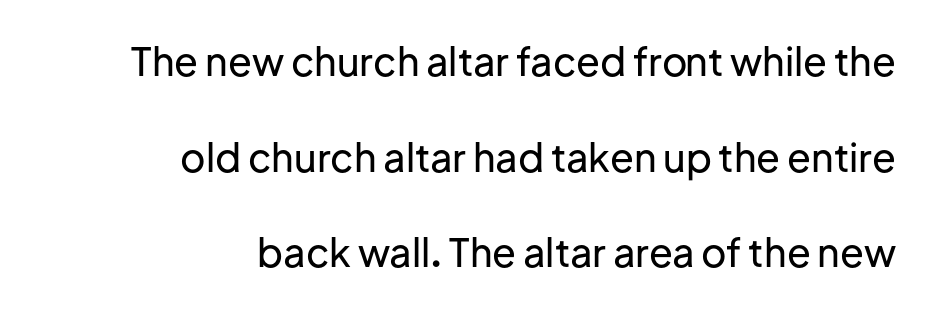
Q: Is the text italic (slanted)? A: No, it is upright.
Q: Is the typeface a serif or a sans-serif typeface? A: Sans-serif.
Q: Is the text underlined? A: No.
Q: How is the paragraph aligned? A: Right-aligned.
Q: Is the spacing between letters normal or unusually wide? A: Normal.
Q: Is the spacing between lines tight, normal or loose? A: Loose.
Q: Width (condensed, normal, or wide)? A: Normal.
Q: Stroke contrast? A: Low.
Q: x-height? A: Medium.
Q: Monospaced? A: No.
